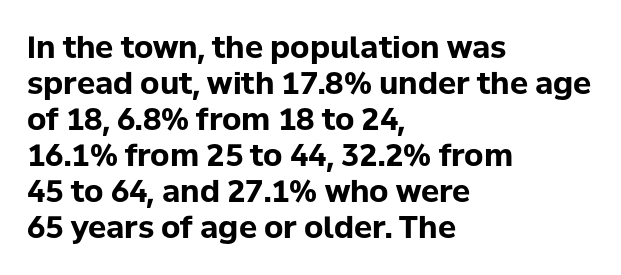
{"serif": "no", "italic": "no", "bold": "yes", "weight": "bold", "width": "normal", "stroke_contrast": "low", "x_height": "medium", "monospaced": "no", "underline": "no", "align": "left", "line_spacing_ratio": 1.2, "letter_spacing": "normal", "letter_spacing_em": 0.0, "glyph_px": 30}
